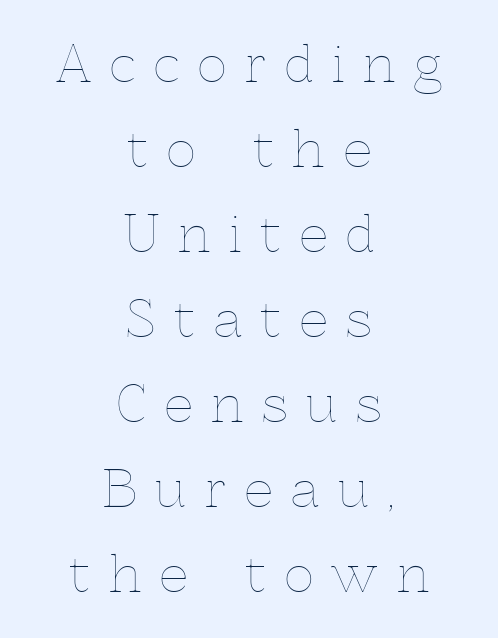
Q: Is the text bold? A: No.
Q: Is the text italic (slanted)? A: No, it is upright.
Q: Is the text underlined? A: No.
Q: How is the paragraph aligned? A: Centered.
Q: Is the spacing between letters normal or unusually wide? A: Unusually wide.
Q: Is the spacing between lines tight, normal or loose? A: Normal.
Q: Width (condensed, normal, or wide)? A: Normal.
Q: x-height? A: Medium.
Q: Monospaced? A: No.
